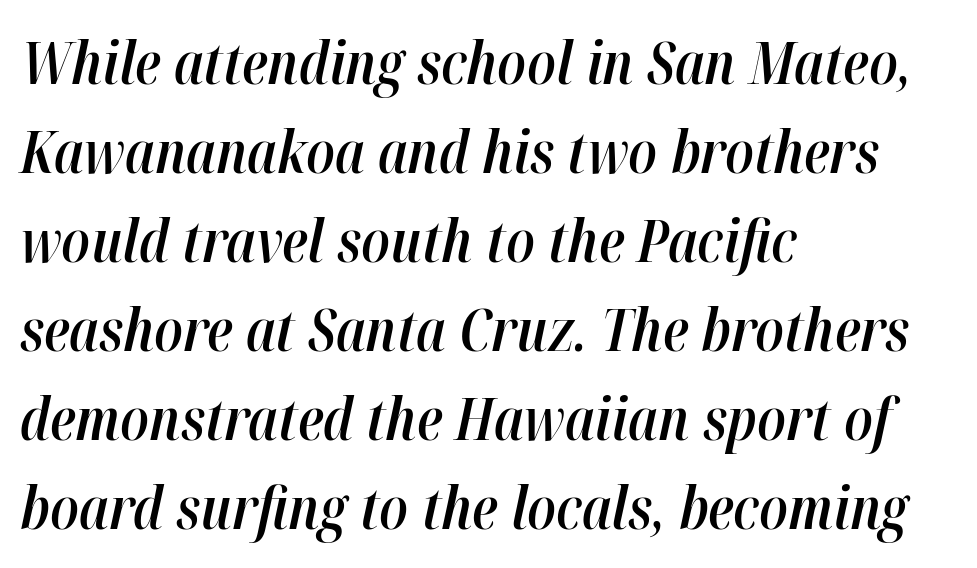
{"italic": "yes", "lean": "right", "slant_degrees": 12, "bold": "semi", "weight": "semibold", "width": "condensed", "stroke_contrast": "high", "x_height": "medium", "monospaced": "no", "underline": "no", "align": "left", "line_spacing": "normal", "line_spacing_ratio": 1.51, "letter_spacing": "normal", "letter_spacing_em": 0.0, "glyph_px": 59}
